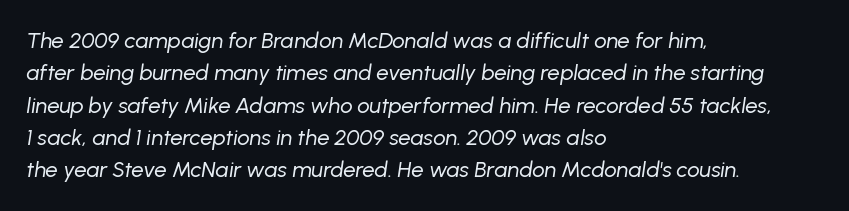
In CSS terms this would be text-align: left. The line-height multiplier appears to be the usual default. Bold? No — there's no thickening of the strokes. Honestly, the letter spacing is just normal — you wouldn't notice it. The axis of the letterforms is tilted away from vertical.
